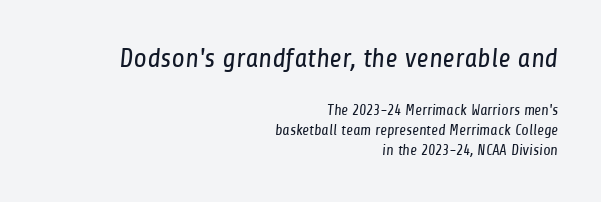
Q: Is the text bold? A: No.
Q: Is the text underlined? A: No.
Q: How is the paragraph aligned? A: Right-aligned.
Q: Is the spacing between letters normal or unusually wide? A: Normal.
Q: Is the spacing between lines tight, normal or loose? A: Normal.
Q: Which block of text is set in a larger size, the first (top) or the second (bottom)? A: The first (top) one.
